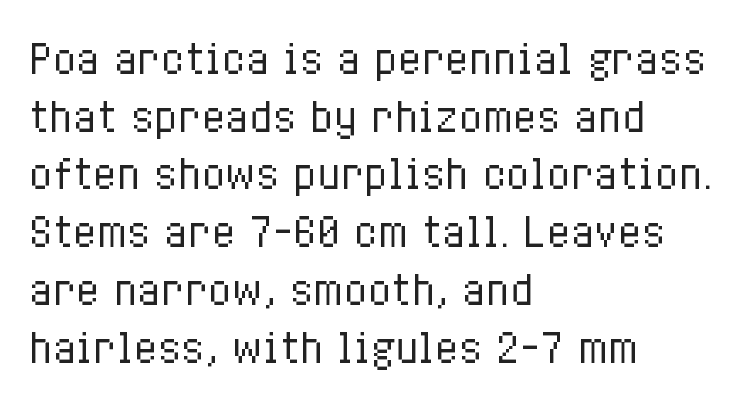
The strip under each line holds only bare page. Varying glyph widths throughout — classic text-font behaviour. Do the letters lean? They stand straight. This rendering leaves character spacing at its baseline value. Does the leading feel generous? No, just average.
